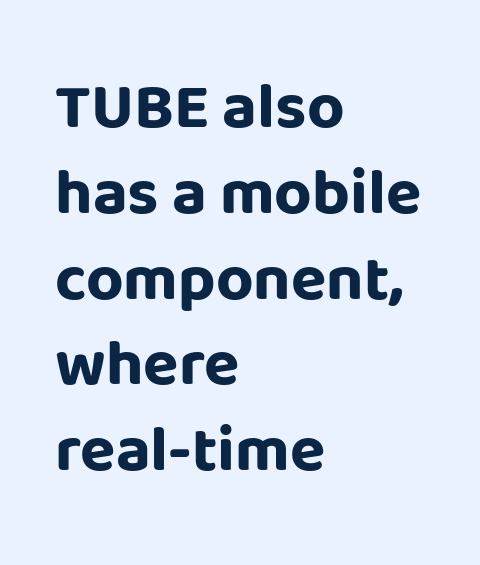
The image shows 65 px bold sans-serif type, upright; set left-aligned, normal line spacing (1.32x), normal letter spacing, not underlined; low stroke contrast and a large x-height.
